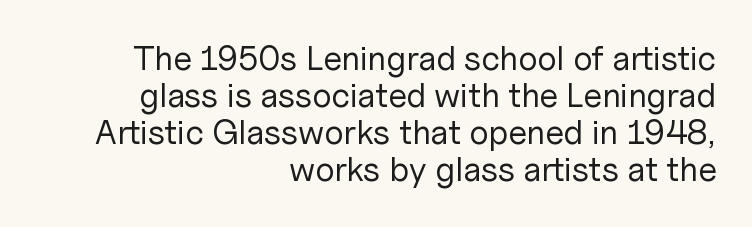
Q: Is the text bold? A: No.
Q: Is the text italic (slanted)? A: No, it is upright.
Q: Is the typeface a serif or a sans-serif typeface? A: Sans-serif.
Q: Is the text underlined? A: No.
Q: How is the paragraph aligned? A: Right-aligned.
Q: Is the spacing between letters normal or unusually wide? A: Normal.
Q: Is the spacing between lines tight, normal or loose? A: Tight.
Q: Width (condensed, normal, or wide)? A: Normal.
Q: Stroke contrast? A: Low.
Q: x-height? A: Medium.
Q: Monospaced? A: No.
